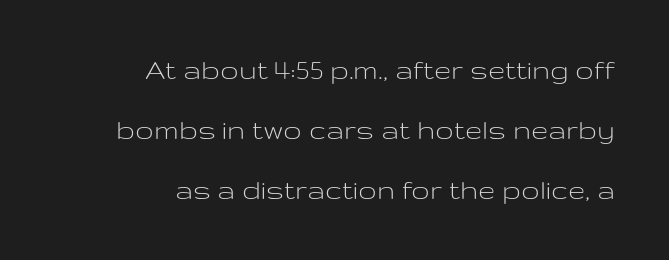
Q: Is the text bold? A: No.
Q: Is the text italic (slanted)? A: No, it is upright.
Q: Is the typeface a serif or a sans-serif typeface? A: Sans-serif.
Q: Is the text underlined? A: No.
Q: How is the paragraph aligned? A: Right-aligned.
Q: Is the spacing between letters normal or unusually wide? A: Normal.
Q: Is the spacing between lines tight, normal or loose? A: Loose.
Q: Width (condensed, normal, or wide)? A: Wide.
Q: Stroke contrast? A: Low.
Q: x-height? A: Medium.
Q: Monospaced? A: No.
